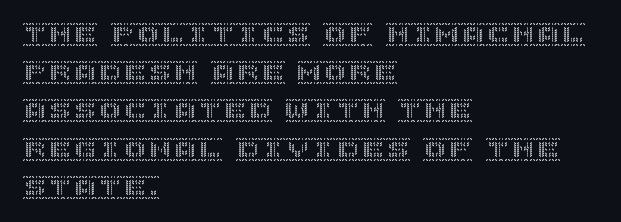
The image shows 25 px text type, upright; set left-aligned, normal line spacing (1.53x), normal letter spacing, not underlined.
